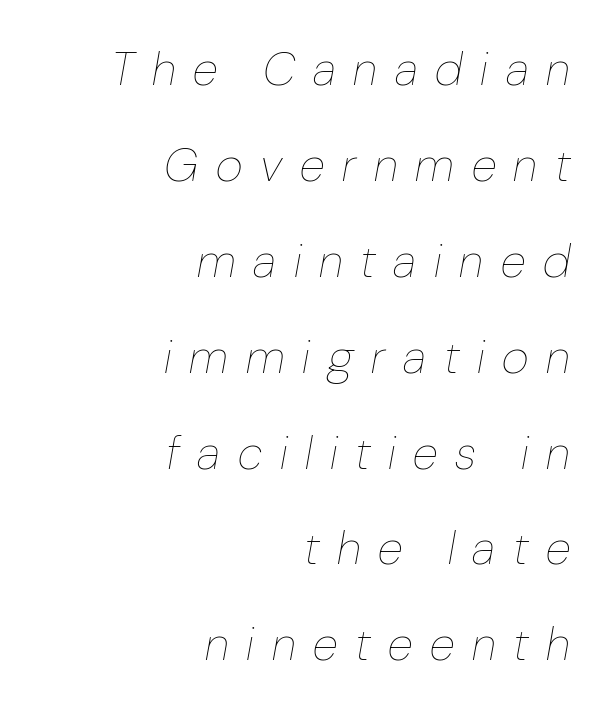
You could not count columns in this text — the font is proportionally spaced. No heavy texture on the line: the type isn't bold. Posture: slanted. Substantial extra tracking has been applied to these lines. The vertical gap from one line to the next is large. Which margin do the lines hug? The right one — the left edge is uneven.
